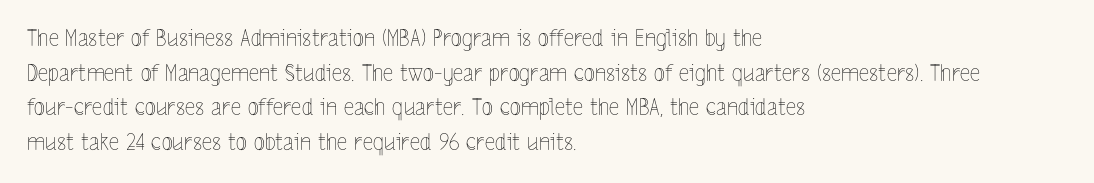
The image shows 23 px text type, upright; set left-aligned, normal line spacing (1.51x), normal letter spacing, not underlined.
